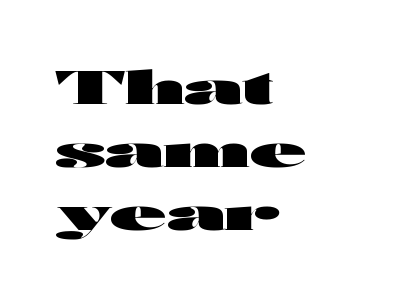
Q: Is the text bold? A: Yes.
Q: Is the text italic (slanted)? A: No, it is upright.
Q: Is the typeface a serif or a sans-serif typeface? A: Sans-serif.
Q: Is the text underlined? A: No.
Q: How is the paragraph aligned? A: Left-aligned.
Q: Is the spacing between letters normal or unusually wide? A: Normal.
Q: Is the spacing between lines tight, normal or loose? A: Normal.
Q: Width (condensed, normal, or wide)? A: Wide.
Q: Stroke contrast? A: High.
Q: x-height? A: Medium.
Q: Monospaced? A: No.
